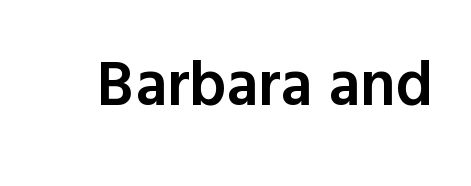
{"serif": "no", "italic": "no", "bold": "semi", "weight": "semibold", "width": "normal", "x_height": "medium", "monospaced": "no", "underline": "no", "letter_spacing": "normal", "letter_spacing_em": 0.0, "glyph_px": 63}
